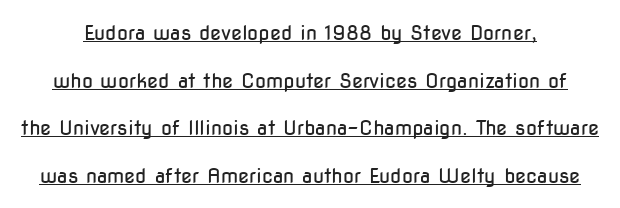
Q: Is the text bold? A: No.
Q: Is the text italic (slanted)? A: No, it is upright.
Q: Is the text underlined? A: Yes.
Q: Is the spacing between letters normal or unusually wide? A: Normal.
Q: Is the spacing between lines tight, normal or loose? A: Loose.
